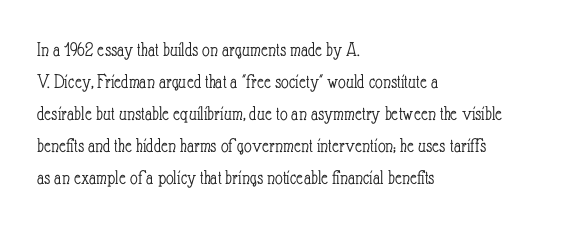
The image shows 21 px text type, upright; set left-aligned, normal line spacing (1.52x), normal letter spacing, not underlined.
